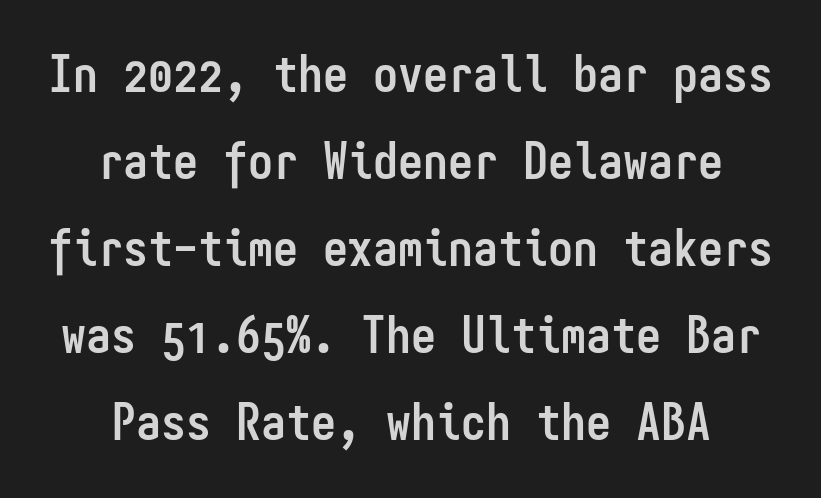
Plain, unruled lines of type. You could count columns in this text — the font is strictly monospaced. Short note: letters normally spaced. Vertical strokes here are truly vertical. Is this a sans? Yes — the strokes have no serifs.
